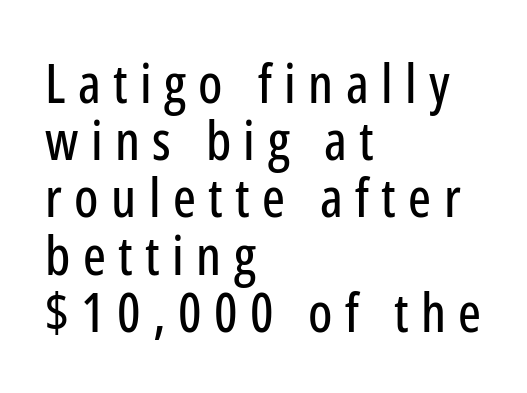
{"serif": "no", "italic": "no", "width": "condensed", "stroke_contrast": "low", "x_height": "medium", "monospaced": "no", "underline": "no", "align": "left", "line_spacing": "tight", "line_spacing_ratio": 1.06, "letter_spacing": "wide", "letter_spacing_em": 0.23, "glyph_px": 54}
